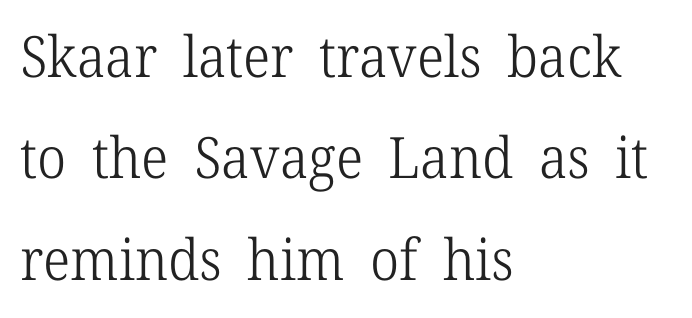
The image shows 57 px light serif type, upright; set left-aligned, line spacing 1.78x, normal letter spacing, not underlined; low stroke contrast and a medium x-height.
